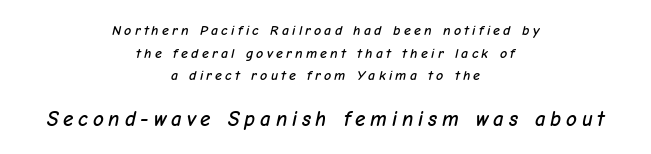
Q: Is the text italic (slanted)? A: Yes, it leans right by about 12 degrees.
Q: Is the text underlined? A: No.
Q: How is the paragraph aligned? A: Centered.
Q: Is the spacing between letters normal or unusually wide? A: Unusually wide.
Q: Is the spacing between lines tight, normal or loose? A: Normal.
Q: Which block of text is set in a larger size, the first (top) or the second (bottom)? A: The second (bottom) one.
